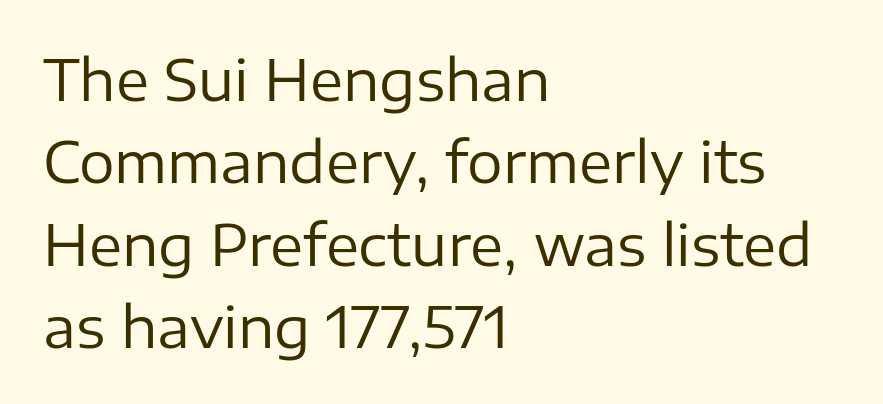
{"serif": "no", "italic": "no", "bold": "no", "weight": "regular", "width": "normal", "stroke_contrast": "low", "x_height": "medium", "monospaced": "no", "underline": "no", "align": "left", "line_spacing": "normal", "line_spacing_ratio": 1.47, "letter_spacing": "normal", "letter_spacing_em": 0.0, "glyph_px": 56}
